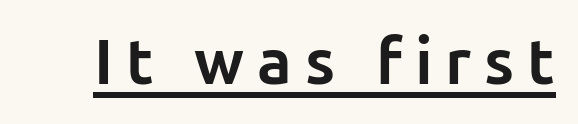
Q: Is the text bold? A: Yes.
Q: Is the text italic (slanted)? A: No, it is upright.
Q: Is the typeface a serif or a sans-serif typeface? A: Sans-serif.
Q: Is the text underlined? A: Yes.
Q: Is the spacing between letters normal or unusually wide? A: Unusually wide.
Q: Width (condensed, normal, or wide)? A: Normal.
Q: Stroke contrast? A: Low.
Q: x-height? A: Medium.
Q: Monospaced? A: No.
